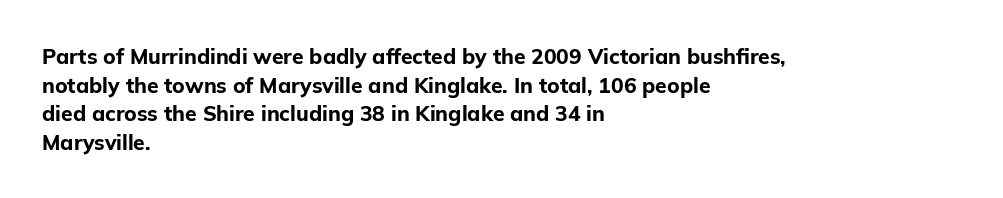
{"italic": "no", "bold": "yes", "underline": "no", "align": "left", "line_spacing": "normal", "line_spacing_ratio": 1.36, "letter_spacing": "normal", "letter_spacing_em": 0.0, "glyph_px": 21}
